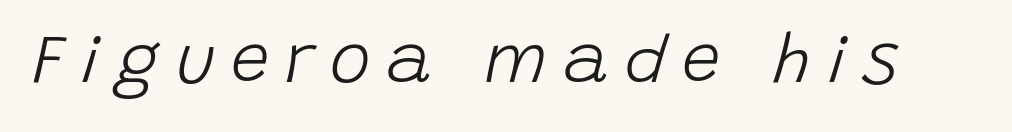
Bare-footed words on every line. Honestly, the letter spacing is so wide it's the main thing you notice. The typeface has the unassuming heft of standard copy or less. The font's italic variant was chosen for this text. Is this a fixed-width face? No — the glyphs have proportional, varying widths.
